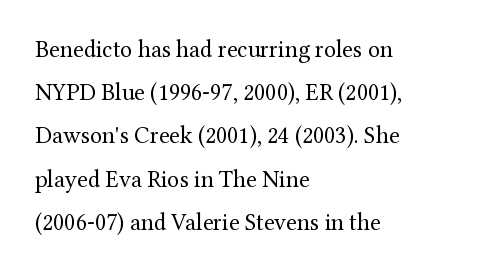
{"italic": "no", "bold": "no", "underline": "no", "align": "left", "line_spacing_ratio": 1.8, "letter_spacing": "normal", "letter_spacing_em": 0.0, "glyph_px": 24}
